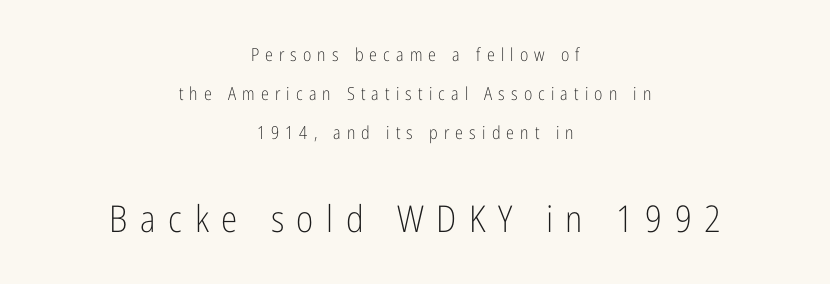
Between these two stacked blocks, the lower one wins on size. Nothing heavy about these letters — not bold at all. A roman cut, with each character standing at attention. Successive baselines arrive slowly, with a big drop between each. Is the block centered? Yes — each line is placed symmetrically about the middle.
